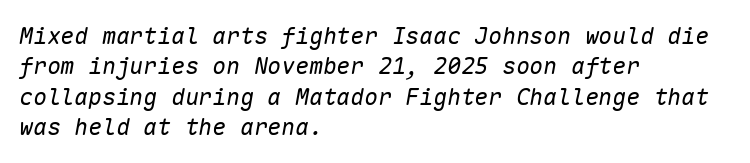
Does the leading feel generous? No, just average. Typeset ragged right — the left edge is the straight one. These lines keep a tight, regular rhythm from letter to letter. Characters are canted at an angle relative to the baseline's perpendicular. Words float on clear page, feet unadorned.
